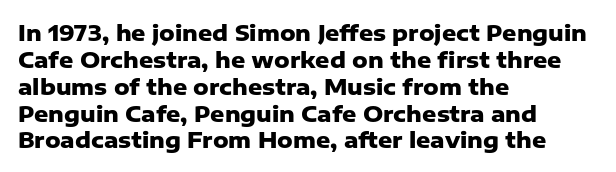
Q: Is the text bold? A: Yes.
Q: Is the text italic (slanted)? A: No, it is upright.
Q: Is the text underlined? A: No.
Q: How is the paragraph aligned? A: Left-aligned.
Q: Is the spacing between letters normal or unusually wide? A: Normal.
